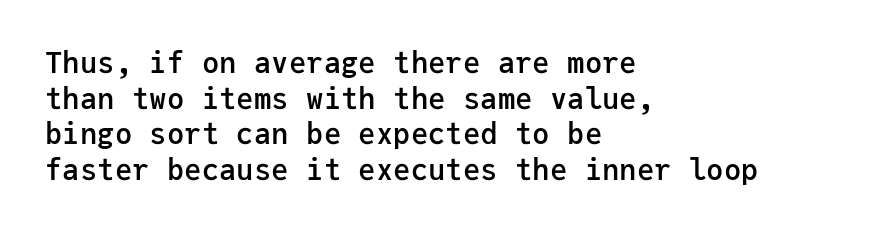
Think of a typewriter: that constant character pitch is what you see here. This sample uses an upright cut, with every glyph sitting square on the baseline. Is the block centered? No — it sits flush against the left margin. Is this a sans? Yes — the strokes have no serifs. Observe the ordinary spacing: letters are neighbours, not strangers. As a designer I'd log this as weight 600, semibold.
